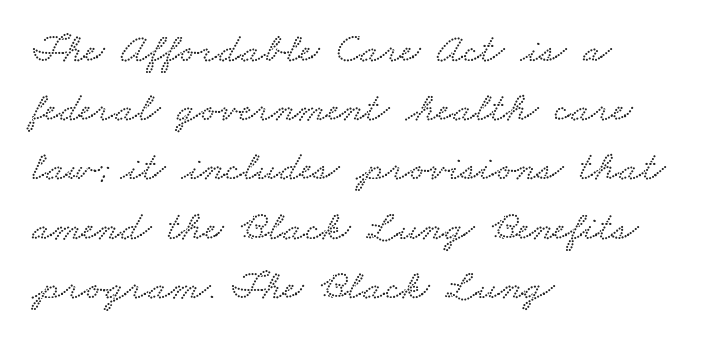
The image shows 42 px wide type; set left-aligned, normal line spacing (1.41x), normal letter spacing, not underlined; low stroke contrast and a small x-height.
